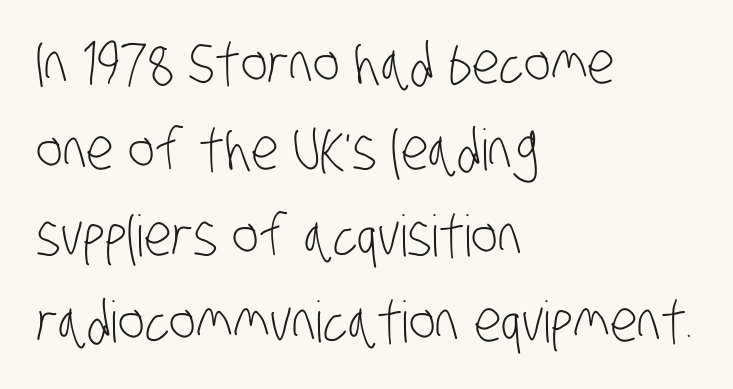
{"serif": "no", "bold": "no", "weight": "light", "width": "condensed", "stroke_contrast": "low", "x_height": "large", "monospaced": "no", "underline": "no", "align": "left", "line_spacing": "normal", "line_spacing_ratio": 1.51, "letter_spacing": "normal", "letter_spacing_em": 0.0, "glyph_px": 57}
